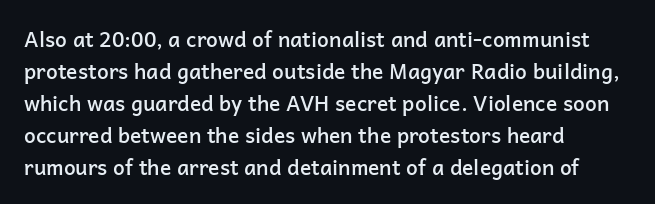
Q: Is the text bold? A: Semi-bold.
Q: Is the text italic (slanted)? A: No, it is upright.
Q: Is the text underlined? A: No.
Q: How is the paragraph aligned? A: Left-aligned.
Q: Is the spacing between letters normal or unusually wide? A: Normal.
Q: Is the spacing between lines tight, normal or loose? A: Normal.
